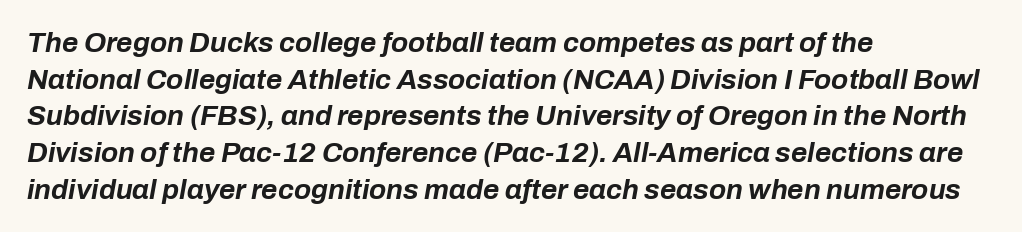
The image shows 28 px bold type, italic (leaning right); set left-aligned, normal line spacing (1.31x), normal letter spacing, not underlined; low stroke contrast and a medium x-height.
